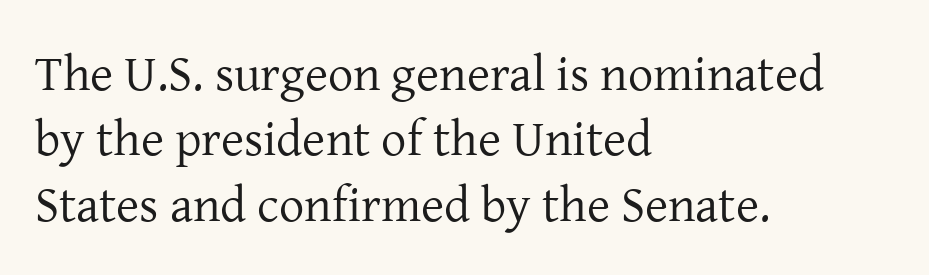
The image shows 50 px regular-weight serif type, upright; set left-aligned, normal line spacing (1.31x), normal letter spacing, not underlined; low stroke contrast and a medium x-height.
